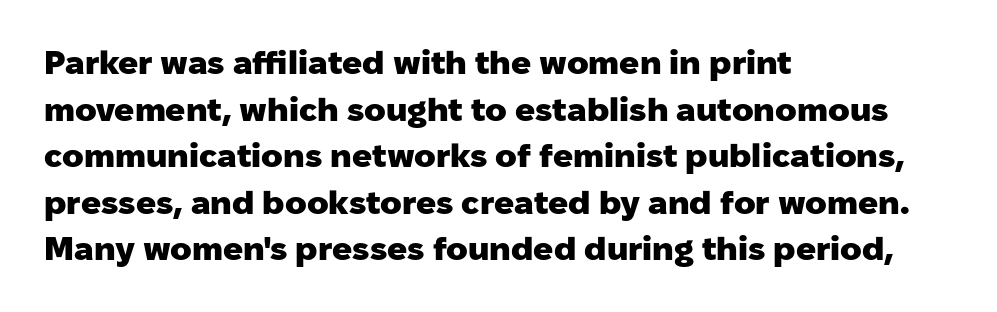
The image shows 33 px heavy sans-serif type, upright; set left-aligned, normal line spacing (1.41x), normal letter spacing, not underlined; low stroke contrast and a medium x-height.
